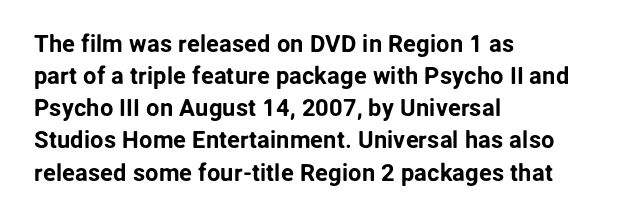
The image shows 24 px text type, upright; set left-aligned, normal line spacing (1.34x), normal letter spacing, not underlined.
